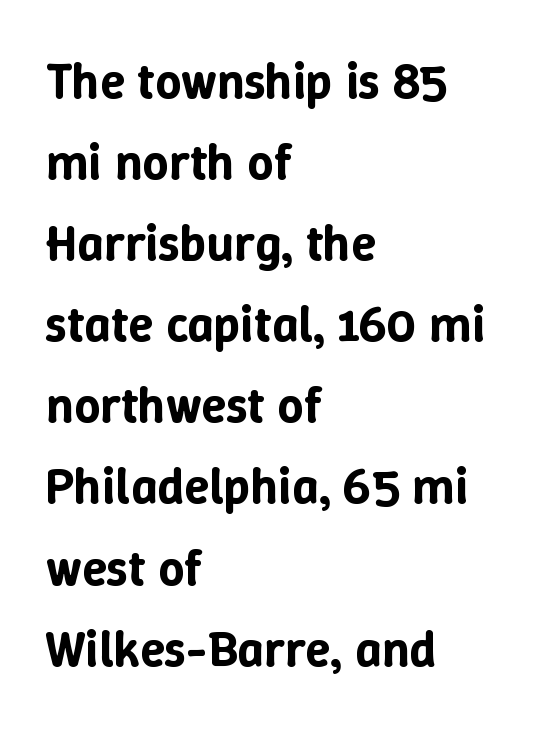
{"italic": "no", "width": "normal", "stroke_contrast": "low", "x_height": "medium", "monospaced": "no", "underline": "no", "align": "left", "line_spacing": "normal", "line_spacing_ratio": 1.59, "letter_spacing": "normal", "letter_spacing_em": 0.0, "glyph_px": 51}
